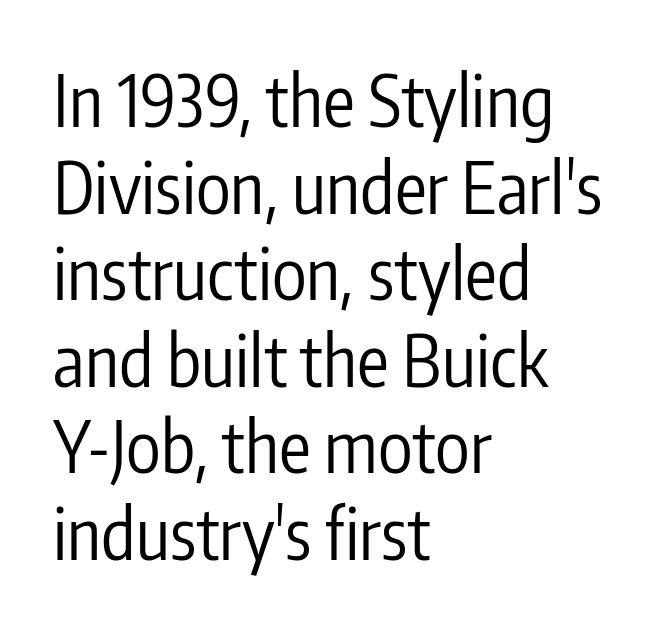
Between one letter and the next there's only the usual sliver of space. The strip under each line holds only bare page. Note: no serifs on the glyphs. The rendering uses natural spacing where letterforms have individual widths.
